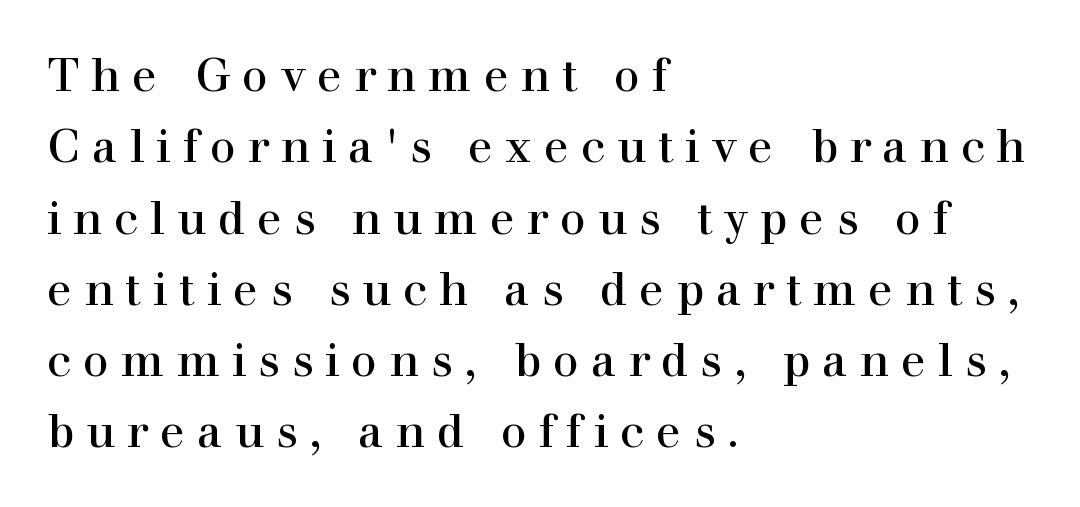
Q: Is the text italic (slanted)? A: No, it is upright.
Q: Is the typeface a serif or a sans-serif typeface? A: Serif.
Q: Is the text underlined? A: No.
Q: How is the paragraph aligned? A: Left-aligned.
Q: Is the spacing between letters normal or unusually wide? A: Unusually wide.
Q: Is the spacing between lines tight, normal or loose? A: Normal.
Q: Width (condensed, normal, or wide)? A: Normal.
Q: x-height? A: Medium.
Q: Monospaced? A: No.
